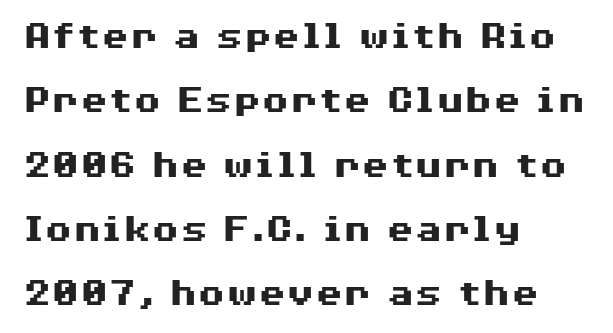
The type sits square on the baseline with zero lean. I'd call this a sans setting — the letters go barefoot. In terms of letterspacing, this is plain default setting. Left-aligned paragraph, ragged on the right. These lines sit exactly where default settings would place them. I'd describe the lettering as bold — thick and assertive.
